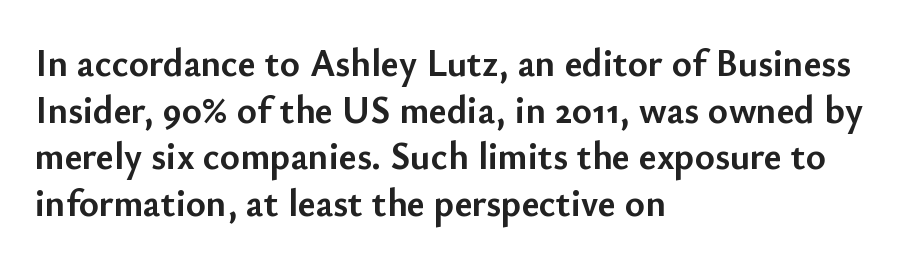
{"serif": "no", "italic": "no", "bold": "yes", "weight": "semibold", "width": "normal", "stroke_contrast": "low", "x_height": "small", "monospaced": "no", "underline": "no", "align": "left", "line_spacing_ratio": 1.23, "letter_spacing": "normal", "letter_spacing_em": 0.0, "glyph_px": 38}
